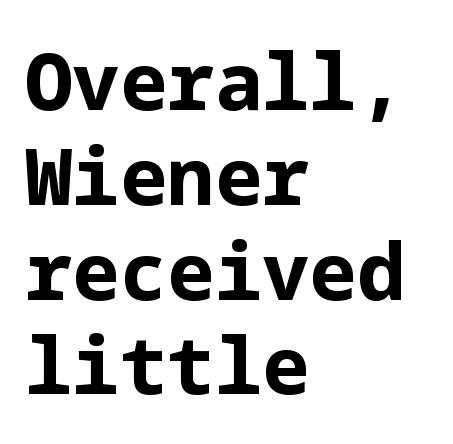
Q: Is the text bold? A: Yes.
Q: Is the text italic (slanted)? A: No, it is upright.
Q: Is the typeface a serif or a sans-serif typeface? A: Sans-serif.
Q: Is the text underlined? A: No.
Q: How is the paragraph aligned? A: Left-aligned.
Q: Is the spacing between letters normal or unusually wide? A: Normal.
Q: Width (condensed, normal, or wide)? A: Normal.
Q: Stroke contrast? A: Low.
Q: x-height? A: Medium.
